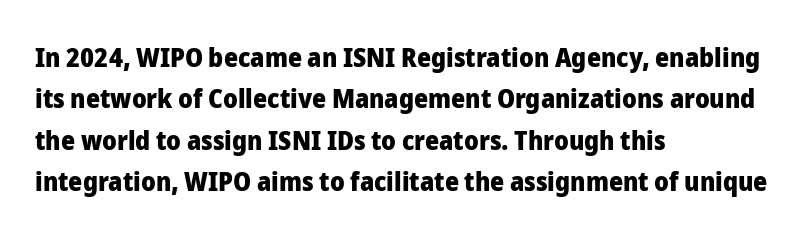
Q: Is the text bold? A: Yes.
Q: Is the text italic (slanted)? A: No, it is upright.
Q: Is the text underlined? A: No.
Q: How is the paragraph aligned? A: Left-aligned.
Q: Is the spacing between letters normal or unusually wide? A: Normal.
Q: Is the spacing between lines tight, normal or loose? A: Normal.
